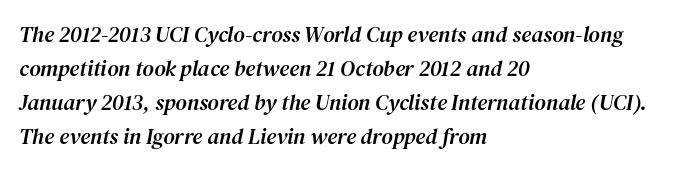
Emphasis-style slanted type is in use. Characters follow at the spacing the type designer built in. The passage shown is not underscored anywhere. Is there much room between lines? A standard amount, neither cramped nor airy. This sample is left-justified, so line endings fall wherever the words run out.
